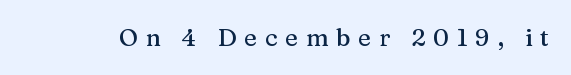
Q: Is the text italic (slanted)? A: No, it is upright.
Q: Is the text underlined? A: No.
Q: Is the spacing between letters normal or unusually wide? A: Unusually wide.
